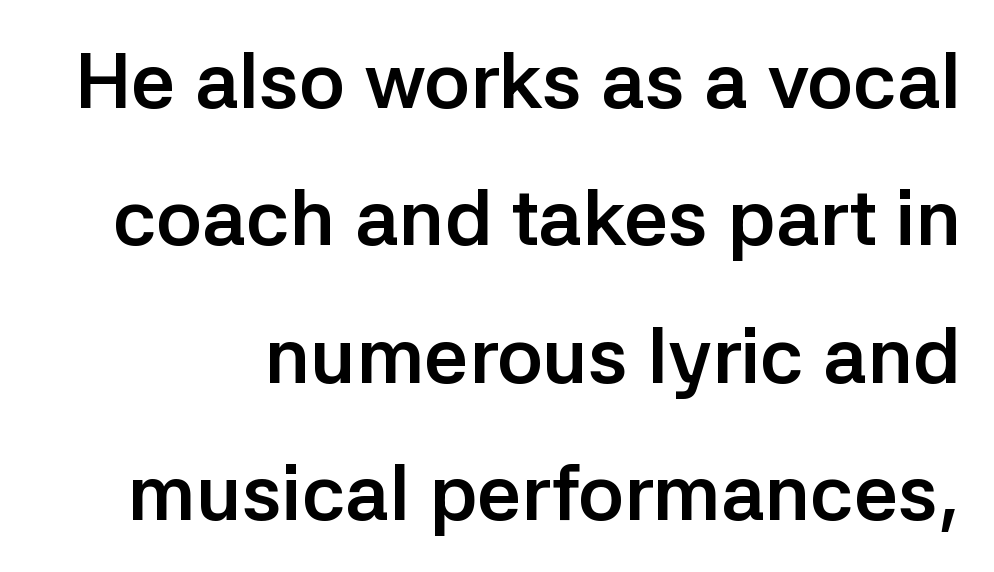
The image shows 78 px semibold sans-serif type, upright; set line spacing 1.76x, normal letter spacing, not underlined; low stroke contrast and a medium x-height.
